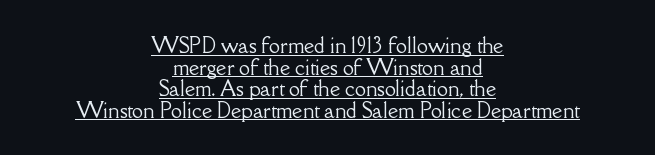
The image shows 20 px text type, upright; set centered, tight line spacing (1.08x), normal letter spacing, underlined.
